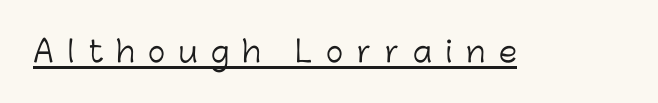
{"serif": "no", "italic": "no", "bold": "no", "weight": "light", "width": "normal", "stroke_contrast": "low", "x_height": "medium", "monospaced": "no", "underline": "yes", "letter_spacing": "wide", "letter_spacing_em": 0.48, "glyph_px": 29}
